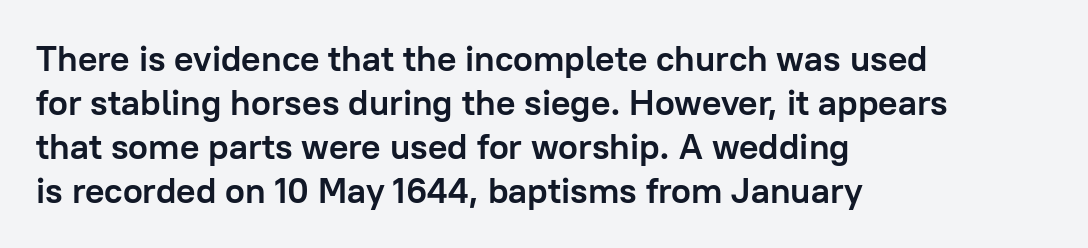
The glyphs are unaccompanied by any horizontal stroke below them. The typography opts for an upright posture over an oblique one. Reading down the block, your eye returns to a fixed left position each line. Each word holds together tightly as a unit, with standard inter-letter gaps. I'd describe the lettering as bold — thick and assertive. Think of a printed novel: that variable character pitch is what you see here.
